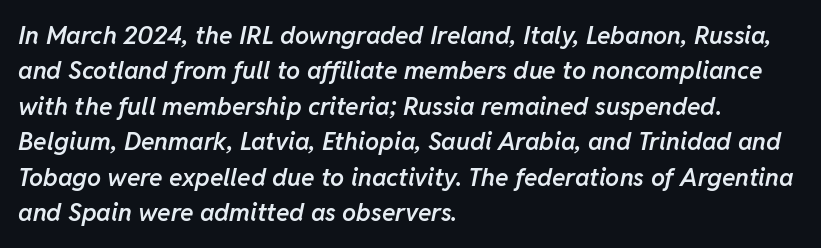
The image shows 25 px text type, italic (leaning right); set left-aligned, normal line spacing (1.42x), normal letter spacing, not underlined.
